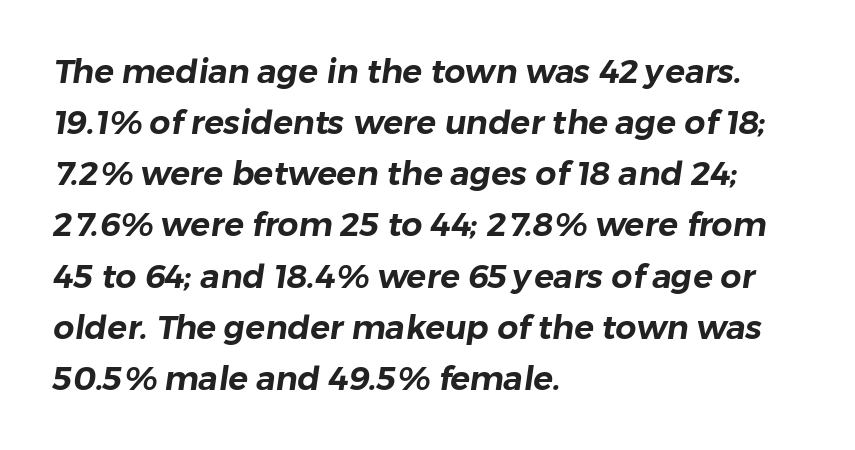
A typesetter would call this leading conventional body-copy spacing. Is the letter spacing exaggerated? No — it looks like the ordinary default. Each letter's strokes conclude bluntly, with no projecting serifs. Think of a printed novel: that variable character pitch is what you see here.
